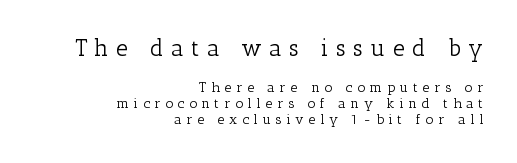
{"italic": "no", "bold": "no", "underline": "no", "align": "right", "line_spacing": "tight", "line_spacing_ratio": 1.13, "letter_spacing": "wide", "letter_spacing_em": 0.33, "larger_block": "first", "size_ratio": 1.64, "glyph_px": 23}
